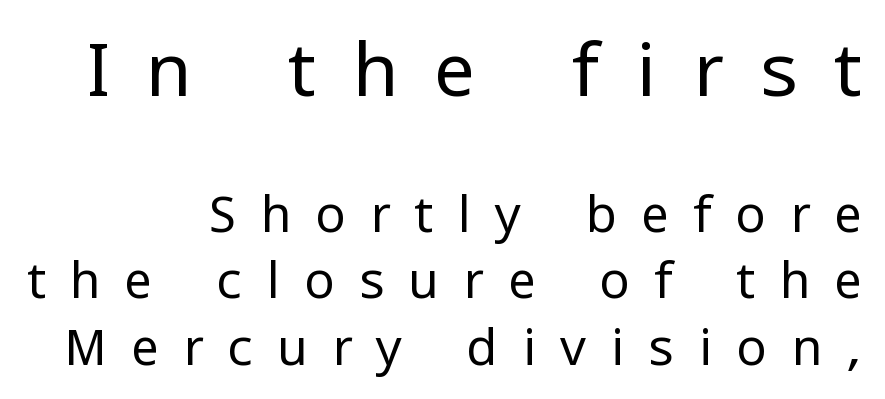
{"serif": "no", "italic": "no", "bold": "no", "weight": "regular", "width": "normal", "stroke_contrast": "low", "x_height": "medium", "monospaced": "no", "underline": "no", "align": "right", "line_spacing": "normal", "line_spacing_ratio": 1.33, "letter_spacing": "wide", "letter_spacing_em": 0.48, "larger_block": "first", "size_ratio": 1.5, "glyph_px": 75}
